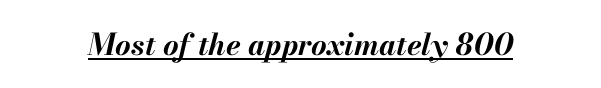
Q: Is the text bold? A: Yes.
Q: Is the text italic (slanted)? A: Yes, it leans right by about 13 degrees.
Q: Is the text underlined? A: Yes.
Q: Is the spacing between letters normal or unusually wide? A: Normal.
Q: Width (condensed, normal, or wide)? A: Normal.
Q: Stroke contrast? A: Medium.
Q: x-height? A: Small.
Q: Monospaced? A: No.
